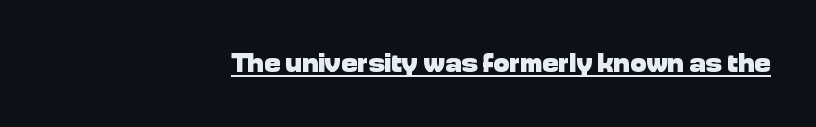
Compared with undecorated copy, this sample adds a rule below the words. Compared with an ordinary text face, these strokes are far heavier — a full bold. The letters stand upright; this is a roman face. Does the copy run flush right? Yes — the right margin is perfectly even.
